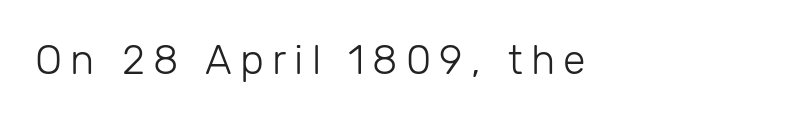
{"serif": "no", "italic": "no", "bold": "no", "weight": "light", "width": "normal", "stroke_contrast": "low", "x_height": "medium", "monospaced": "no", "underline": "no", "letter_spacing": "wide", "letter_spacing_em": 0.2, "glyph_px": 41}
